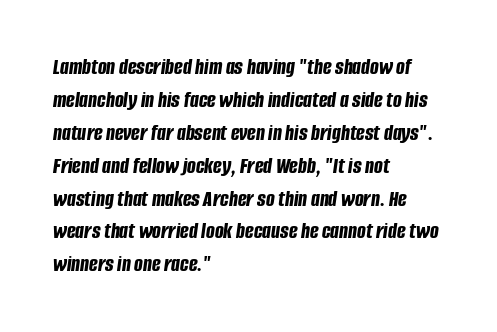
Q: Is the text bold? A: Yes.
Q: Is the text italic (slanted)? A: Yes, it leans right by about 8 degrees.
Q: Is the text underlined? A: No.
Q: How is the paragraph aligned? A: Left-aligned.
Q: Is the spacing between letters normal or unusually wide? A: Normal.
Q: Is the spacing between lines tight, normal or loose? A: Normal.
